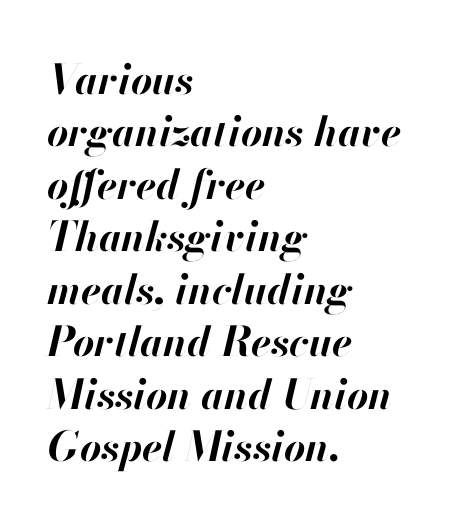
The image shows 41 px bold type, italic (leaning right); set left-aligned, normal line spacing (1.28x), normal letter spacing, not underlined; high stroke contrast and a small x-height.
